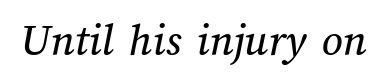
Q: Is the text underlined? A: No.
Q: Is the spacing between letters normal or unusually wide? A: Normal.
Q: Width (condensed, normal, or wide)? A: Normal.
Q: Stroke contrast? A: Medium.
Q: x-height? A: Medium.
Q: Monospaced? A: No.
